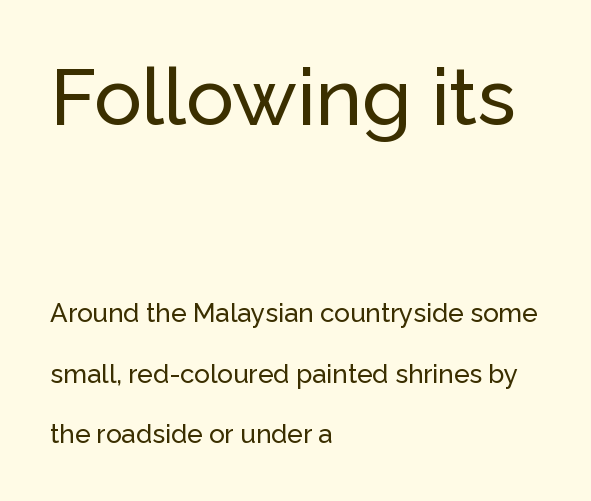
The image shows 79 px sans-serif type, upright; set left-aligned, loose line spacing (2.33x), normal letter spacing, not underlined; the first (top) block is 3.04x larger; low stroke contrast and a medium x-height.
